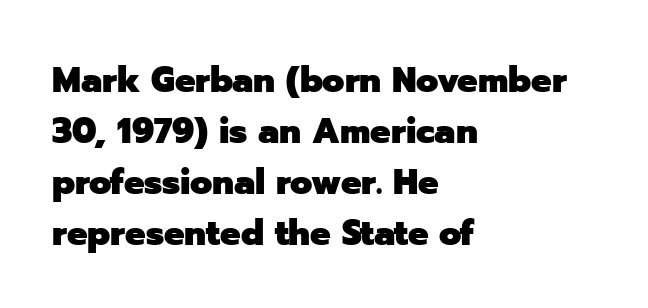
The image shows 36 px heavy sans-serif type, upright; set left-aligned, normal line spacing (1.42x), normal letter spacing, not underlined; low stroke contrast and a medium x-height.
